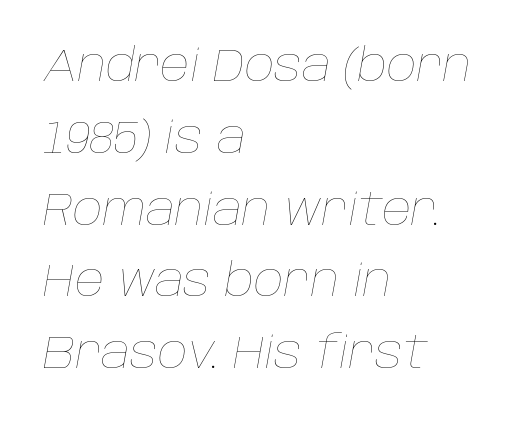
The image shows 46 px thin type, italic (leaning right); set left-aligned, normal line spacing (1.56x), normal letter spacing, not underlined; low stroke contrast and a large x-height.
